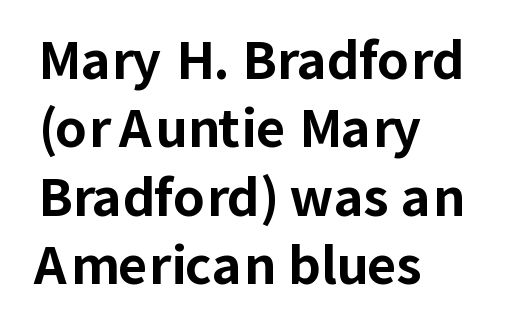
{"serif": "no", "italic": "no", "bold": "yes", "weight": "bold", "width": "normal", "stroke_contrast": "low", "x_height": "medium", "monospaced": "no", "underline": "no", "align": "left", "line_spacing": "normal", "line_spacing_ratio": 1.34, "letter_spacing": "normal", "letter_spacing_em": 0.0, "glyph_px": 51}
